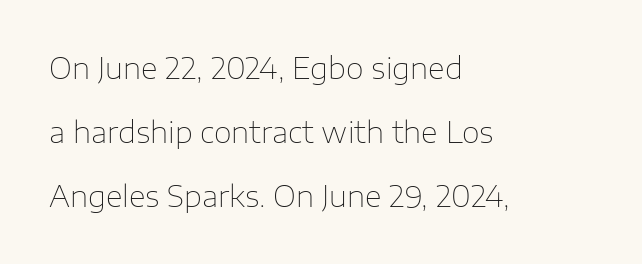
Q: Is the text bold? A: No.
Q: Is the text italic (slanted)? A: No, it is upright.
Q: Is the typeface a serif or a sans-serif typeface? A: Sans-serif.
Q: Is the text underlined? A: No.
Q: How is the paragraph aligned? A: Left-aligned.
Q: Is the spacing between letters normal or unusually wide? A: Normal.
Q: Is the spacing between lines tight, normal or loose? A: Loose.
Q: Width (condensed, normal, or wide)? A: Normal.
Q: Stroke contrast? A: Low.
Q: x-height? A: Medium.
Q: Monospaced? A: No.
